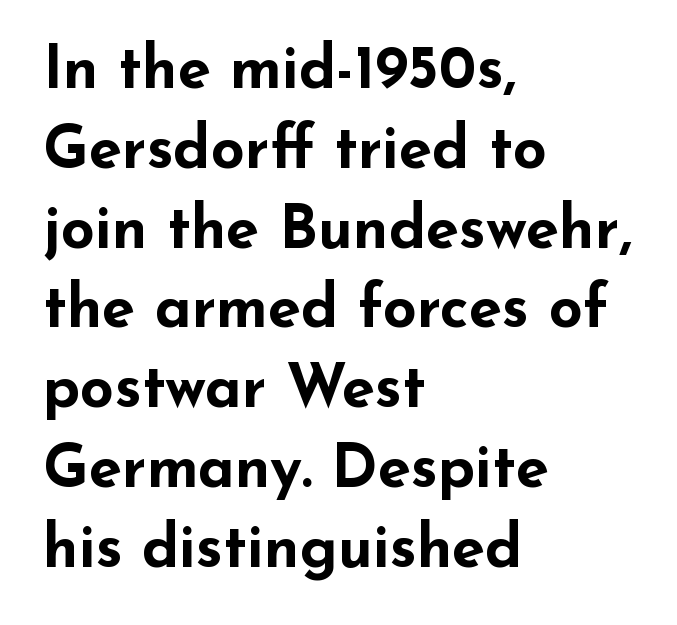
The image shows 60 px bold, wide sans-serif type, upright; set left-aligned, normal line spacing (1.33x), normal letter spacing, not underlined; low stroke contrast and a small x-height.
